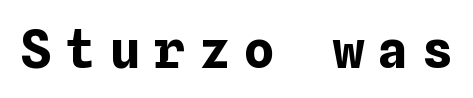
The specimen reads as upright at a glance. The foot of each line stays bare and open. Honestly, the letter spacing is so wide it's the main thing you notice. The passage shown is emphatically bold.
